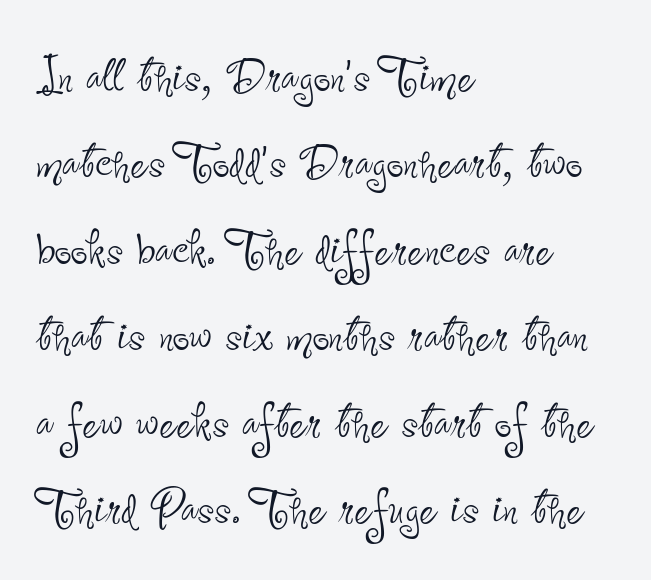
Only glyphs here, with clear space below each row. Regular leading. Short and long lines alike share a common starting point at left.
